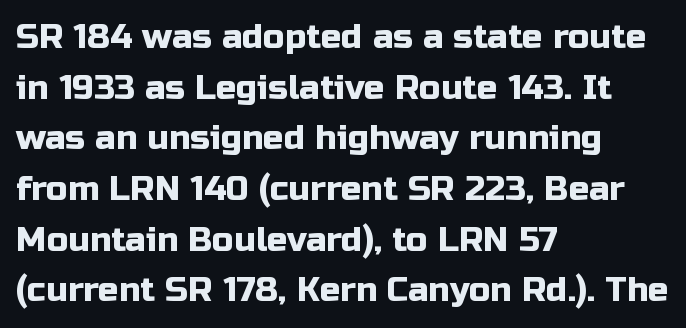
{"serif": "no", "italic": "no", "width": "normal", "stroke_contrast": "low", "x_height": "medium", "monospaced": "no", "underline": "no", "align": "left", "line_spacing": "normal", "line_spacing_ratio": 1.49, "letter_spacing": "normal", "letter_spacing_em": 0.0, "glyph_px": 34}
